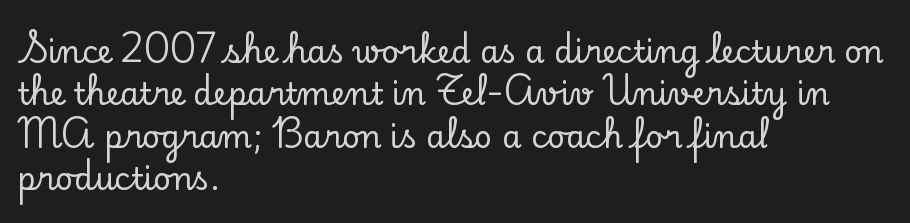
The passage shown is typed in a proportional face where columns would drift. Font category for this specimen: serif. Lines of text with bare space underneath. In terms of posture, this sample is upright. Inter-character spacing is left at the font's built-in metrics.
